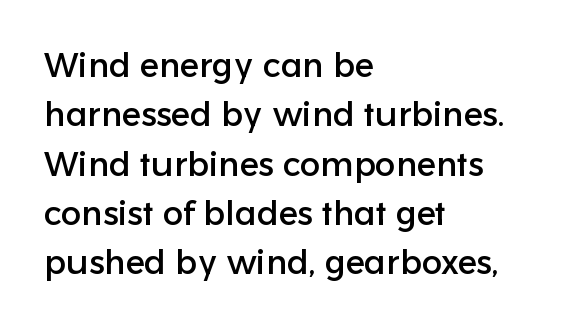
Summary of vertical rhythm: regular, with standard interline spacing. You can tell from the bare stems that sans-serif type was used. Horizontal alignment here is leftward, the default for most running prose. Is this a fixed-width face? No — the glyphs have proportional, varying widths. The typography opts for an upright posture over an oblique one.
